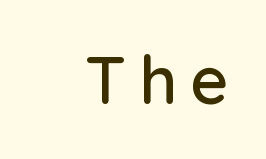
Q: Is the text italic (slanted)? A: No, it is upright.
Q: Is the typeface a serif or a sans-serif typeface? A: Sans-serif.
Q: Is the text underlined? A: No.
Q: Is the spacing between letters normal or unusually wide? A: Unusually wide.
Q: Width (condensed, normal, or wide)? A: Normal.
Q: Stroke contrast? A: Low.
Q: x-height? A: Medium.
Q: Monospaced? A: No.
